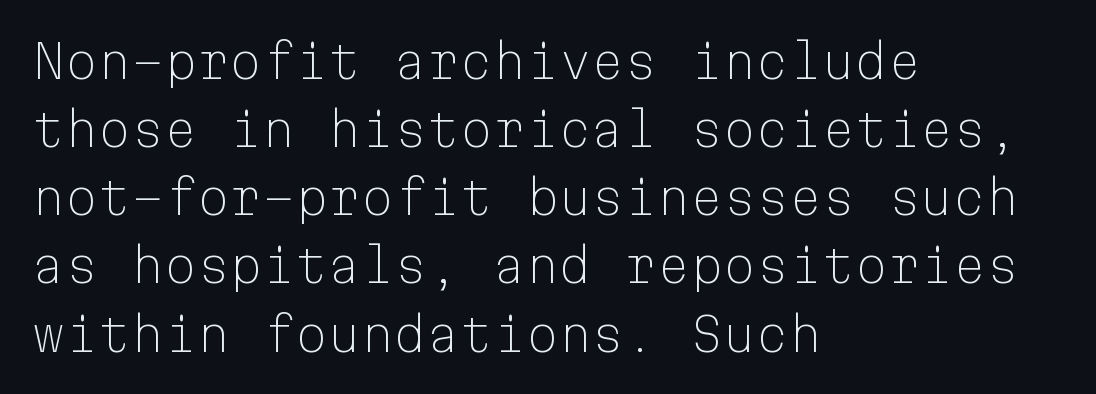
Q: Is the text bold? A: No.
Q: Is the text italic (slanted)? A: No, it is upright.
Q: Is the typeface a serif or a sans-serif typeface? A: Sans-serif.
Q: Is the text underlined? A: No.
Q: How is the paragraph aligned? A: Left-aligned.
Q: Is the spacing between letters normal or unusually wide? A: Normal.
Q: Is the spacing between lines tight, normal or loose? A: Normal.
Q: Width (condensed, normal, or wide)? A: Normal.
Q: Stroke contrast? A: Low.
Q: x-height? A: Medium.
Q: Monospaced? A: Yes.
